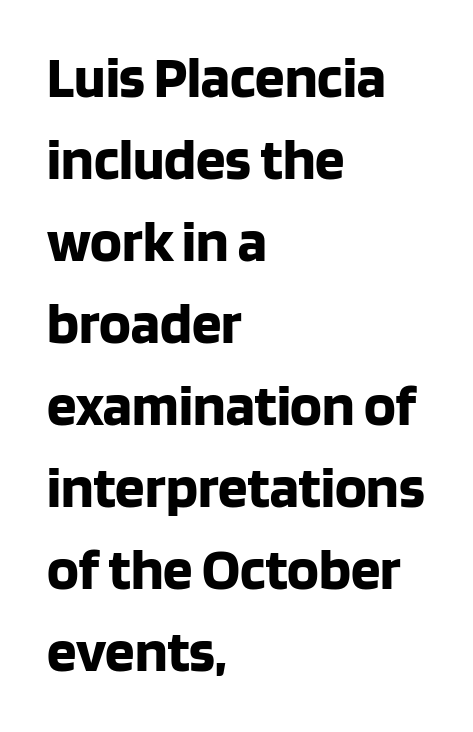
{"serif": "no", "italic": "no", "bold": "yes", "weight": "bold", "width": "normal", "stroke_contrast": "low", "x_height": "large", "monospaced": "no", "underline": "no", "align": "left", "line_spacing": "normal", "line_spacing_ratio": 1.39, "letter_spacing": "normal", "letter_spacing_em": 0.0, "glyph_px": 59}
